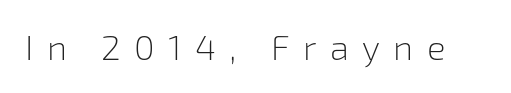
The image shows 35 px light sans-serif type, upright; set unusually wide letter spacing (+0.38 em), not underlined; low stroke contrast and a medium x-height.
